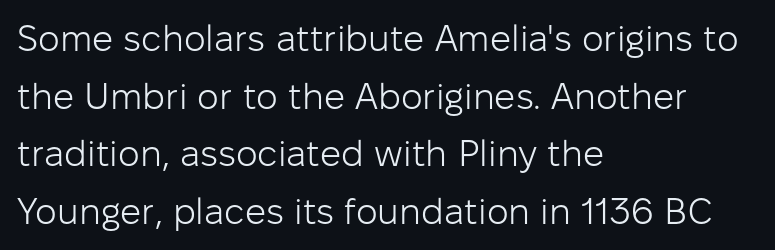
The setting favours the left margin, as ordinary paragraphs usually do. A typesetter would label this face a sans. Letters have the restrained weight of plain body copy at most. It's the straight-up-and-down kind of type. Words float on clear page, feet unadorned. What's the leading like? Ordinary, nothing unusual.
